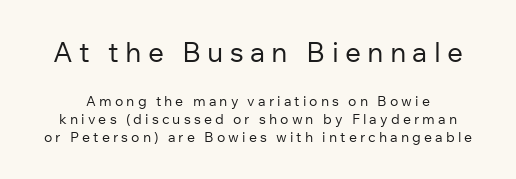
Looks like regular typesetting: each glyph gets only the width it needs. Posture: straight, roman, zero tilt. Stroke thickness stays within the range of a standard reading face or lighter. Spacing between characters has been opened up far beyond the box default. Are there feet on the stems? There aren't — it's a sans. What's the leading like? Ordinary, nothing unusual.
